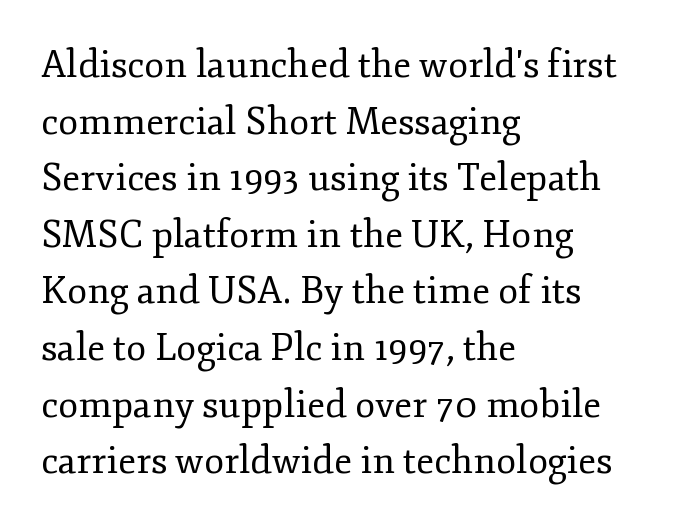
Think of a printed novel: that variable character pitch is what you see here. These lines keep a tight, regular rhythm from letter to letter. These glyphs show unthickened strokes, regular width or finer. Compared with typical paragraphs, the rows here are spaced about the same. The face used here is seriffed, in the tradition of book romans.
